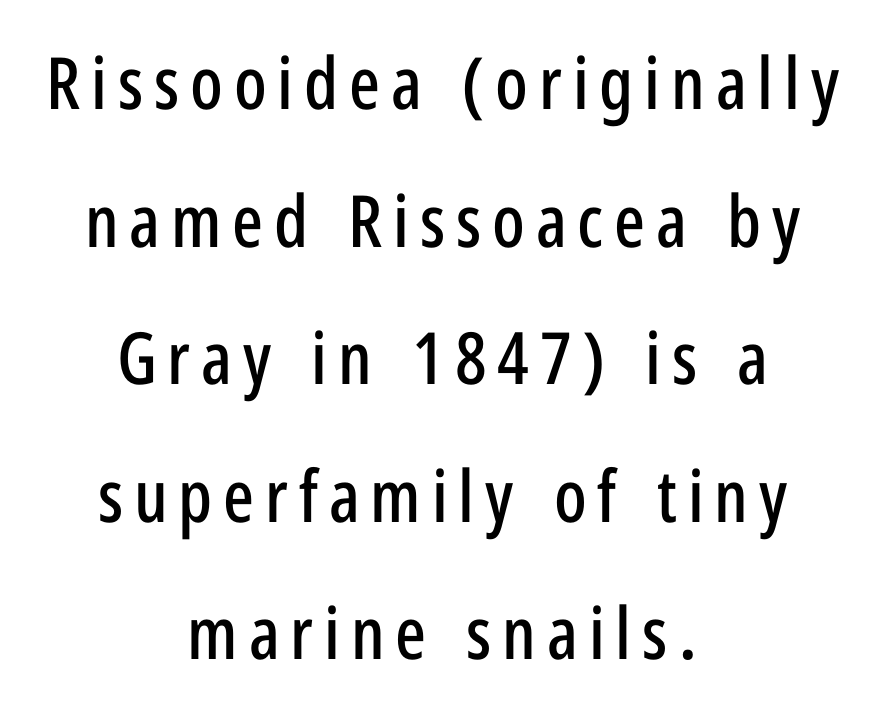
A bare baseline throughout the passage. In terms of letterform style, serifs are entirely absent. Tall strokes in this sample are plumb rather than angled. Does the leading feel generous? Absolutely, it's lavish. Layout note: lines centered.
